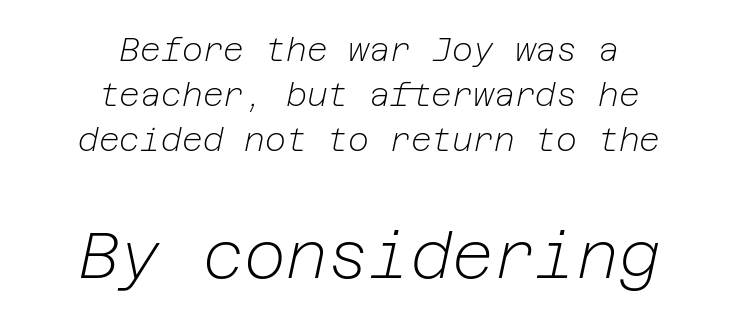
Check under the words: just untouched page. Regarding leading, the lines here are spaced in the standard way. When letters slant like this, we call the style italic. Weight class: somewhere from thin through regular.
